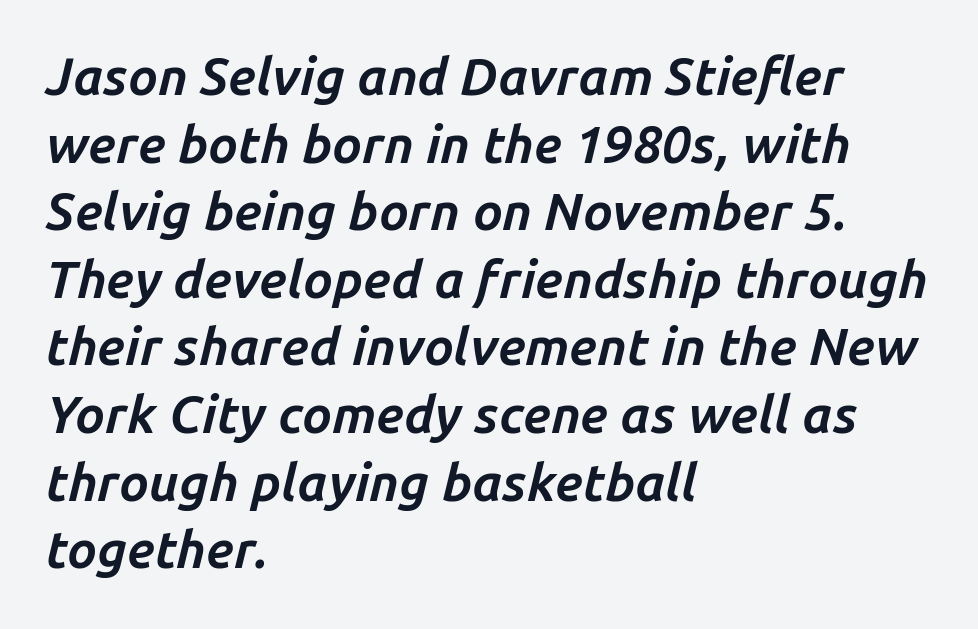
The foot of each line stays bare and open. The ragged edge is on the right, which tells us the setting is flush left. Notice how descenders clear the ascenders below comfortably — that's standard leading. Tracking here is standard; glyphs follow each other at the usual distance.
